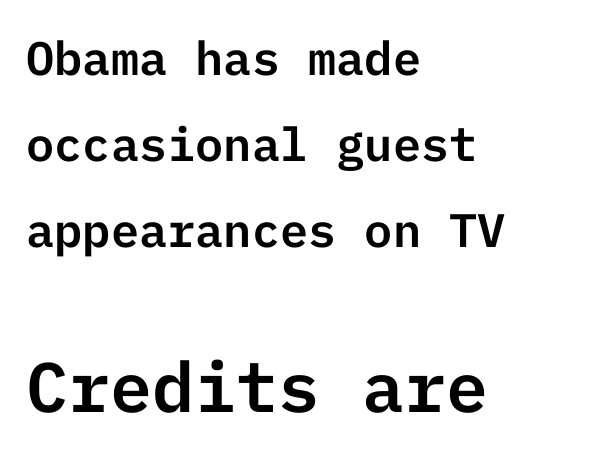
Q: Is the text italic (slanted)? A: No, it is upright.
Q: Is the typeface a serif or a sans-serif typeface? A: Sans-serif.
Q: Is the text underlined? A: No.
Q: How is the paragraph aligned? A: Left-aligned.
Q: Is the spacing between letters normal or unusually wide? A: Normal.
Q: Which block of text is set in a larger size, the first (top) or the second (bottom)? A: The second (bottom) one.
Q: Width (condensed, normal, or wide)? A: Normal.
Q: Stroke contrast? A: Low.
Q: x-height? A: Medium.
